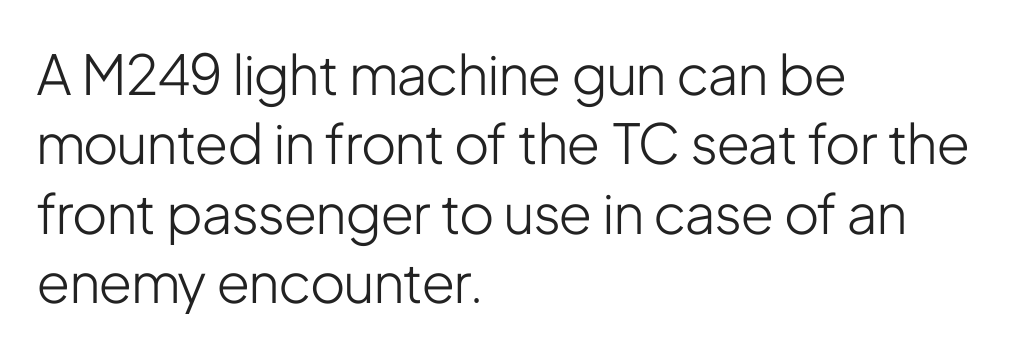
{"serif": "no", "italic": "no", "bold": "no", "weight": "light", "width": "condensed", "stroke_contrast": "low", "x_height": "medium", "monospaced": "no", "underline": "no", "align": "left", "line_spacing": "normal", "line_spacing_ratio": 1.26, "letter_spacing": "normal", "letter_spacing_em": 0.0, "glyph_px": 55}
